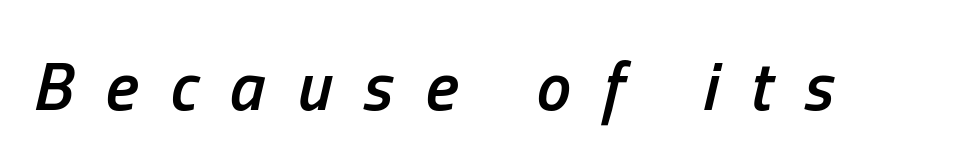
The image shows 69 px semibold, condensed type, italic (leaning right); set unusually wide letter spacing (+0.46 em), not underlined; low stroke contrast and a medium x-height.
